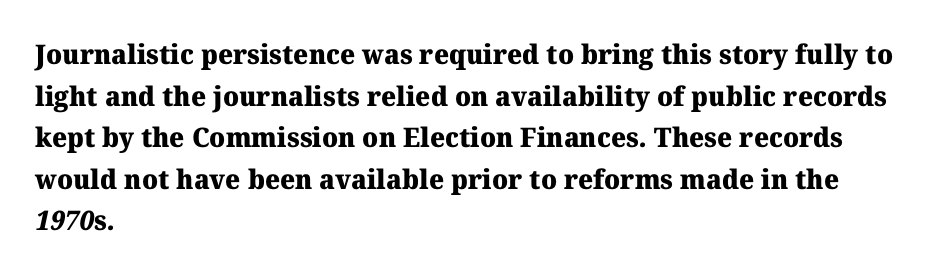
{"bold": "yes", "underline": "no", "align": "left", "line_spacing": "normal", "line_spacing_ratio": 1.54, "letter_spacing": "normal", "letter_spacing_em": 0.0, "glyph_px": 27}
